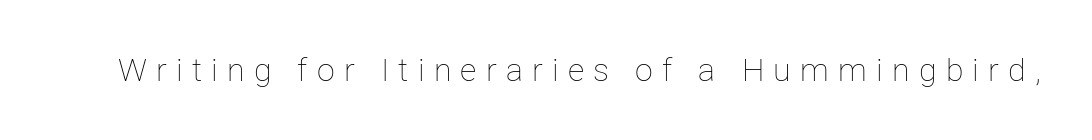
{"italic": "no", "bold": "no", "weight": "thin", "width": "normal", "stroke_contrast": "low", "x_height": "medium", "monospaced": "no", "underline": "no", "letter_spacing": "wide", "letter_spacing_em": 0.29, "glyph_px": 32}
